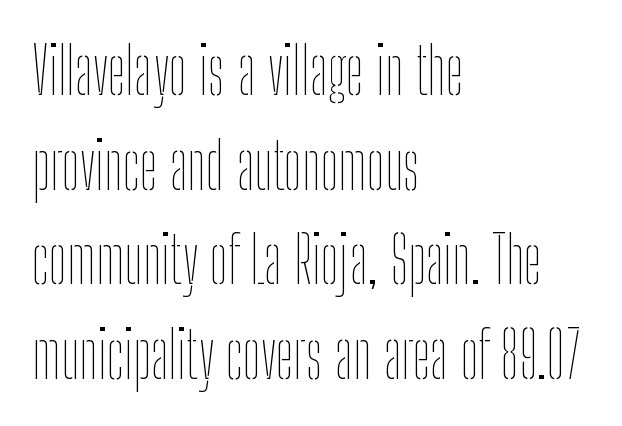
The designer left line spacing at the default. Is the type heavy? It reads as light-to-regular instead. Notice how the stems are strictly vertical — no italics here. Character widths vary here, with narrow letters taking less room than wide ones. Any mark beneath the type? The region is blank.
